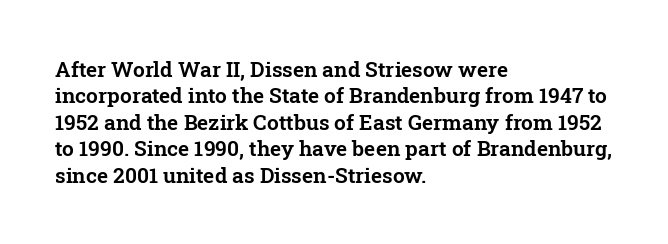
Is there much room between lines? A standard amount, neither cramped nor airy. The line texture is even and compact thanks to regular tracking. In terms of posture, this sample is upright. The paragraph has a hard left edge and a soft right edge. The strip under each line holds only bare page.
